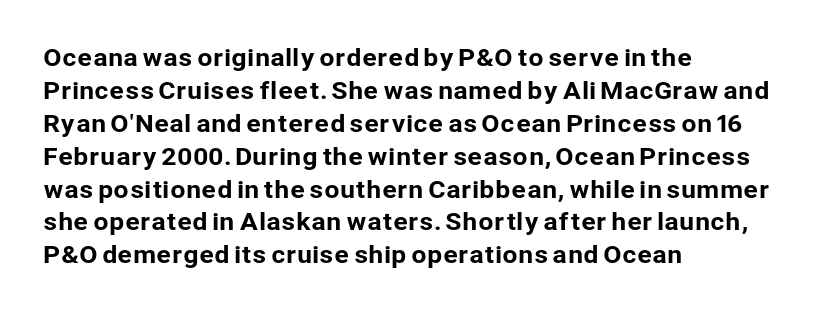
The type sits square on the baseline with zero lean. Students, observe: this is what conventionally led text looks like. Notice how the passage keeps a crisp vertical edge on the left only. Lines of text with bare space underneath.
